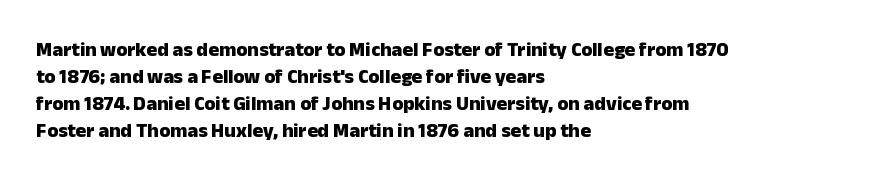
Q: Is the text bold? A: Yes.
Q: Is the text italic (slanted)? A: No, it is upright.
Q: Is the text underlined? A: No.
Q: How is the paragraph aligned? A: Left-aligned.
Q: Is the spacing between letters normal or unusually wide? A: Normal.
Q: Is the spacing between lines tight, normal or loose? A: Normal.
